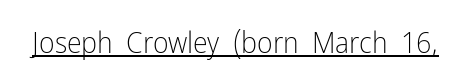
When letters stand straight like this, we call the style roman or upright. Students, observe the line beneath the letters — that is underlining. These lines are rendered in a variable-pitch font. The designer went with a sans here, leaving each stem footless. The cut favours lightness, reaching ordinary text weight at its darkest.
